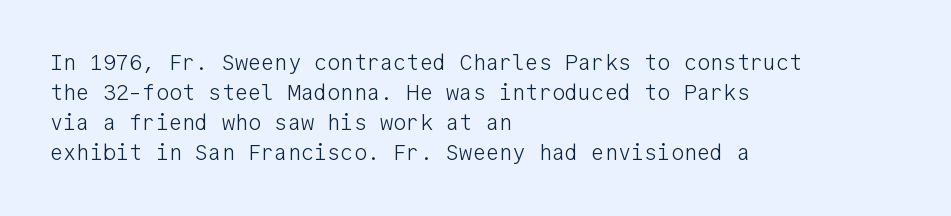
The image shows 22 px text type, upright; set left-aligned, normal line spacing (1.37x), normal letter spacing, not underlined.
